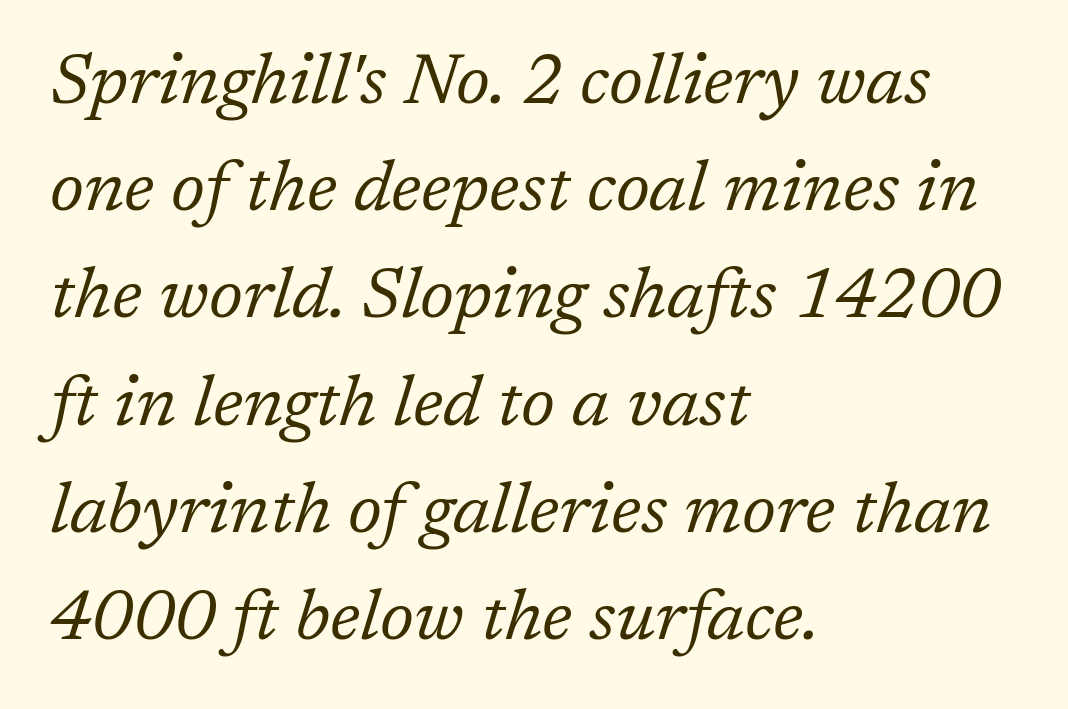
Q: Is the text bold? A: No.
Q: Is the text italic (slanted)? A: Yes, it leans right by about 17 degrees.
Q: Is the typeface a serif or a sans-serif typeface? A: Serif.
Q: Is the text underlined? A: No.
Q: How is the paragraph aligned? A: Left-aligned.
Q: Is the spacing between letters normal or unusually wide? A: Normal.
Q: Is the spacing between lines tight, normal or loose? A: Normal.
Q: Width (condensed, normal, or wide)? A: Normal.
Q: Stroke contrast? A: Low.
Q: x-height? A: Medium.
Q: Monospaced? A: No.
